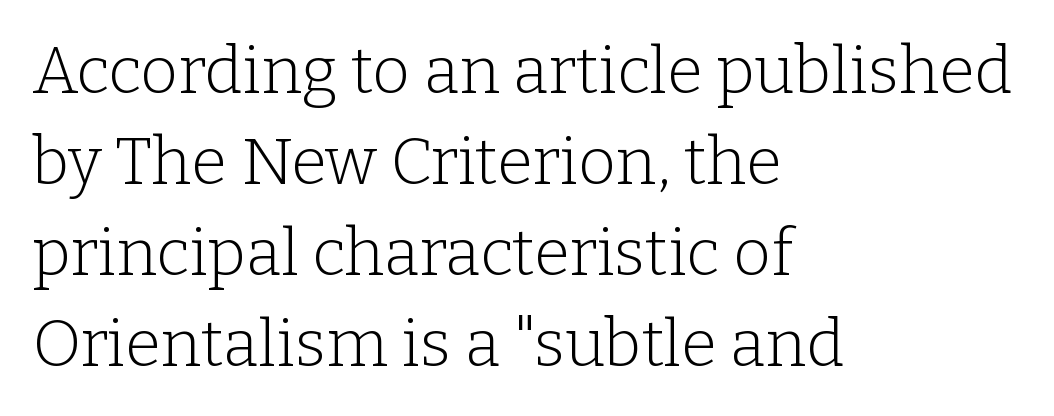
Q: Is the text bold? A: No.
Q: Is the text italic (slanted)? A: No, it is upright.
Q: Is the typeface a serif or a sans-serif typeface? A: Serif.
Q: Is the text underlined? A: No.
Q: How is the paragraph aligned? A: Left-aligned.
Q: Is the spacing between letters normal or unusually wide? A: Normal.
Q: Is the spacing between lines tight, normal or loose? A: Normal.
Q: Width (condensed, normal, or wide)? A: Normal.
Q: Stroke contrast? A: Low.
Q: x-height? A: Medium.
Q: Monospaced? A: No.
